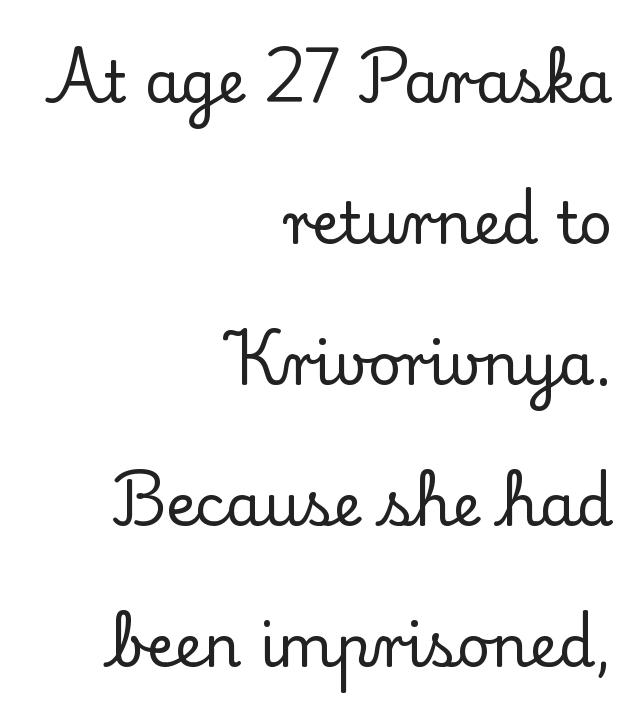
{"serif": "yes", "italic": "no", "width": "normal", "stroke_contrast": "low", "x_height": "small", "monospaced": "no", "underline": "no", "align": "right", "line_spacing": "loose", "line_spacing_ratio": 2.43, "letter_spacing": "normal", "letter_spacing_em": 0.0, "glyph_px": 58}
